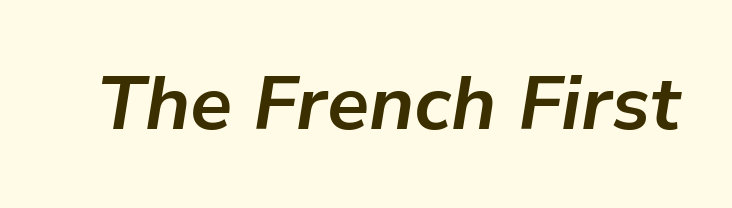
The image shows 76 px bold type, italic (leaning right); set normal letter spacing, not underlined; low stroke contrast and a medium x-height.
